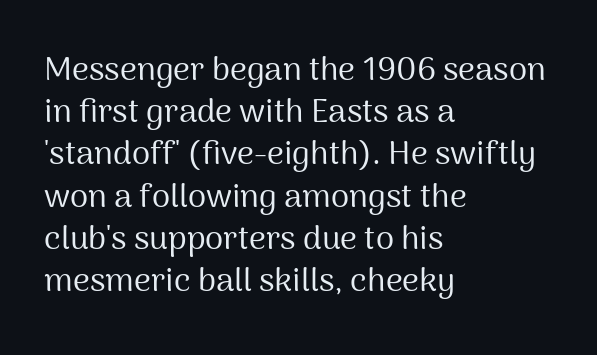
Letters have the restrained weight of plain body copy at most. You can tell it's not italic because the verticals are truly vertical. These lines keep a tight, regular rhythm from letter to letter. Clear beneath every line of the passage. Varying glyph widths throughout — classic text-font behaviour. Summary of vertical rhythm: regular, with standard interline spacing.
